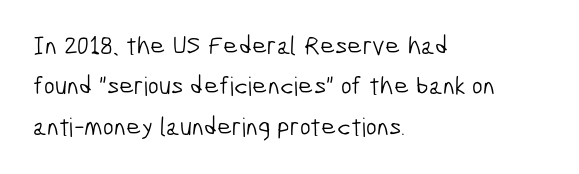
The image shows 26 px text type; set left-aligned, normal line spacing (1.55x), normal letter spacing, not underlined.
